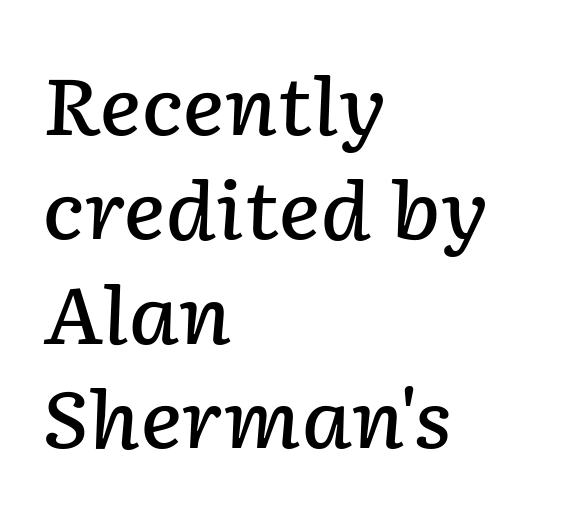
The image shows 79 px semibold type, italic (leaning right); set left-aligned, normal line spacing (1.32x), normal letter spacing, not underlined; low stroke contrast and a medium x-height.
